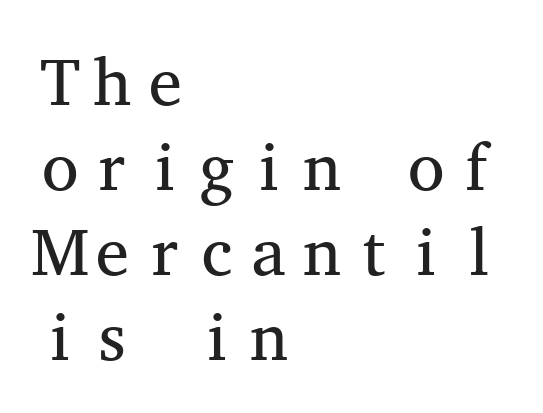
{"serif": "yes", "italic": "no", "bold": "no", "weight": "regular", "width": "wide", "stroke_contrast": "medium", "x_height": "medium", "monospaced": "yes", "underline": "no", "align": "left", "line_spacing": "normal", "line_spacing_ratio": 1.27, "letter_spacing": "normal", "letter_spacing_em": 0.0, "glyph_px": 67}
